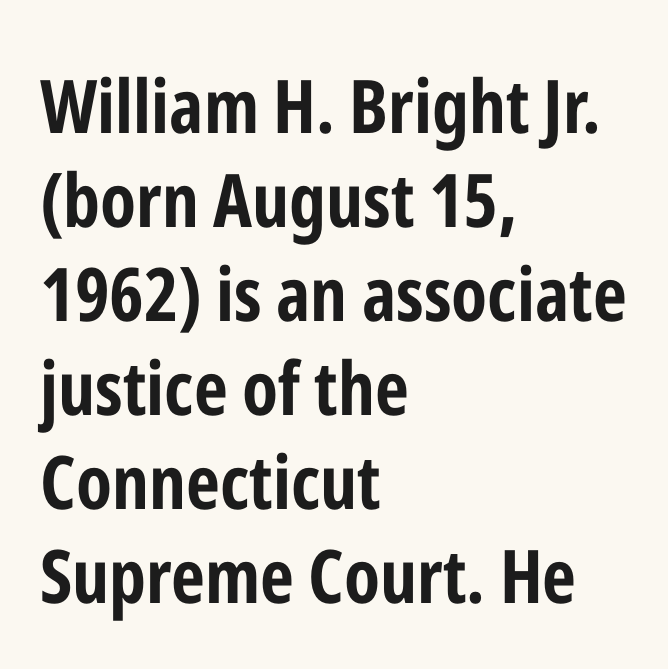
Q: Is the text bold? A: Yes.
Q: Is the text italic (slanted)? A: No, it is upright.
Q: Is the typeface a serif or a sans-serif typeface? A: Sans-serif.
Q: Is the text underlined? A: No.
Q: How is the paragraph aligned? A: Left-aligned.
Q: Is the spacing between letters normal or unusually wide? A: Normal.
Q: Is the spacing between lines tight, normal or loose? A: Normal.
Q: Width (condensed, normal, or wide)? A: Condensed.
Q: Stroke contrast? A: Low.
Q: x-height? A: Medium.
Q: Monospaced? A: No.
